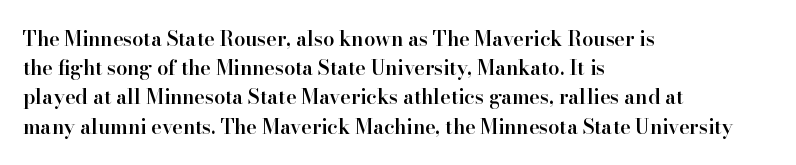
{"italic": "no", "bold": "semi", "underline": "no", "align": "left", "line_spacing": "normal", "line_spacing_ratio": 1.46, "letter_spacing": "normal", "letter_spacing_em": 0.0, "glyph_px": 20}
